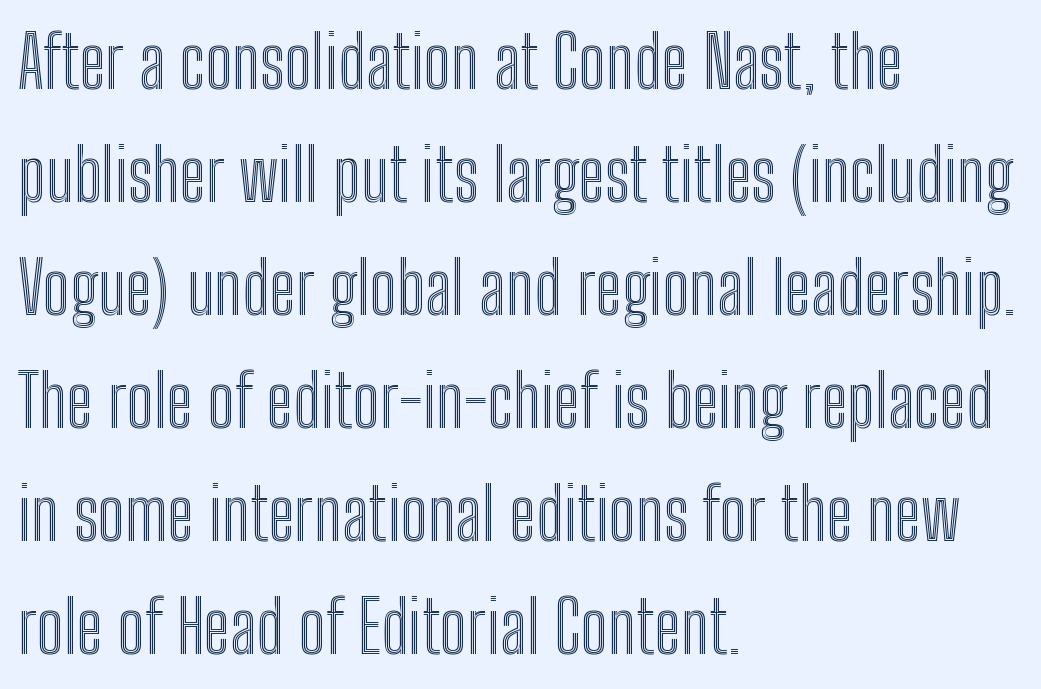
Q: Is the text italic (slanted)? A: No, it is upright.
Q: Is the text underlined? A: No.
Q: How is the paragraph aligned? A: Left-aligned.
Q: Is the spacing between letters normal or unusually wide? A: Normal.
Q: Is the spacing between lines tight, normal or loose? A: Normal.
Q: Width (condensed, normal, or wide)? A: Condensed.
Q: x-height? A: Medium.
Q: Monospaced? A: No.
